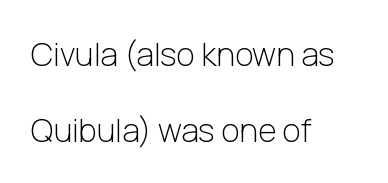
The image shows 32 px light sans-serif type, upright; set left-aligned, loose line spacing (2.36x), normal letter spacing, not underlined; low stroke contrast and a medium x-height.
